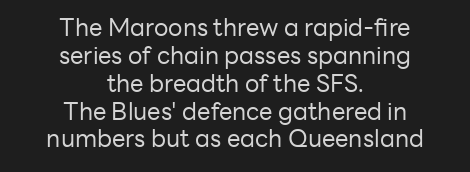
Q: Is the text bold? A: No.
Q: Is the text italic (slanted)? A: No, it is upright.
Q: Is the text underlined? A: No.
Q: How is the paragraph aligned? A: Centered.
Q: Is the spacing between letters normal or unusually wide? A: Normal.
